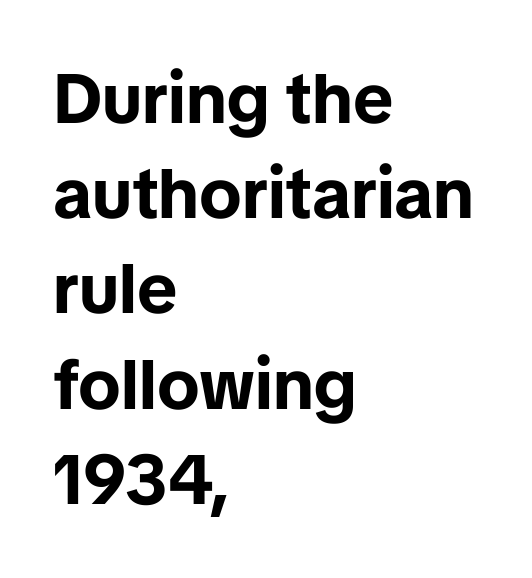
{"serif": "no", "italic": "no", "bold": "yes", "weight": "bold", "width": "normal", "stroke_contrast": "low", "x_height": "medium", "monospaced": "no", "underline": "no", "align": "left", "line_spacing": "normal", "line_spacing_ratio": 1.36, "letter_spacing": "normal", "letter_spacing_em": 0.0, "glyph_px": 70}
